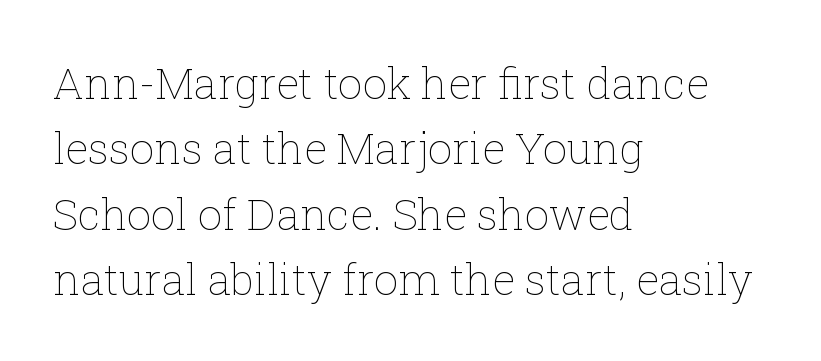
The image shows 43 px thin type, upright; set left-aligned, normal line spacing (1.52x), normal letter spacing, not underlined; low stroke contrast and a medium x-height.
